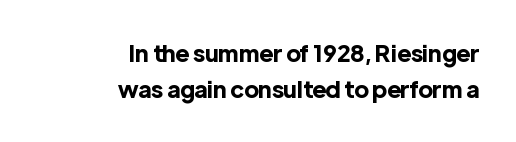
The image shows 23 px bold type, upright; set right-aligned, normal line spacing (1.57x), normal letter spacing, not underlined.
